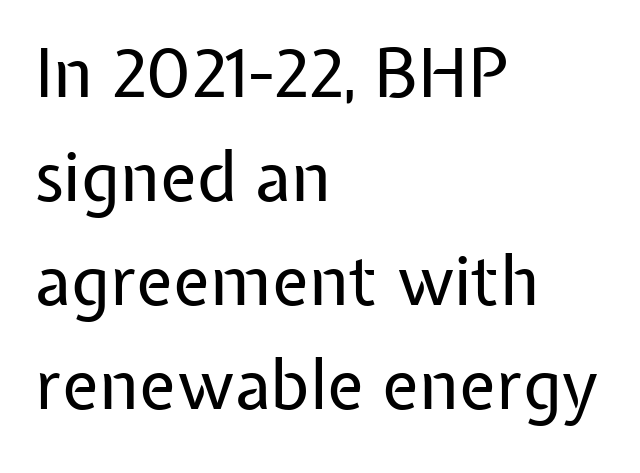
The image shows 68 px regular-weight sans-serif type, upright; set left-aligned, normal line spacing (1.53x), normal letter spacing, not underlined; low stroke contrast and a medium x-height.
